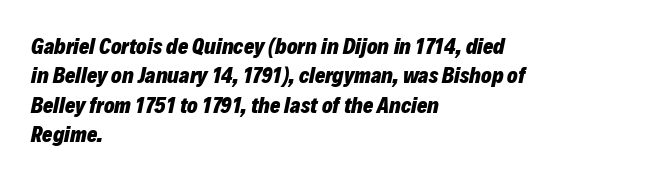
{"italic": "yes", "lean": "right", "slant_degrees": 12, "bold": "yes", "underline": "no", "align": "left", "line_spacing": "normal", "line_spacing_ratio": 1.34, "letter_spacing": "normal", "letter_spacing_em": 0.0, "glyph_px": 22}
